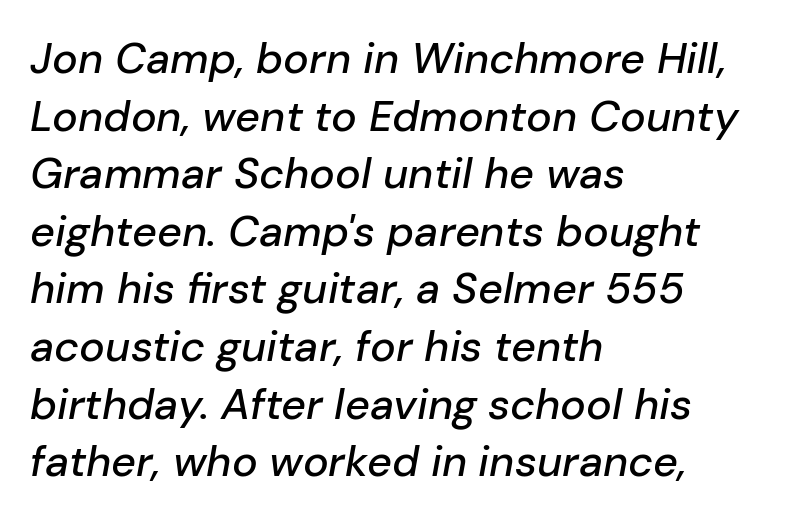
The image shows 43 px text type, italic (leaning right); set left-aligned, normal line spacing (1.34x), normal letter spacing, not underlined; low stroke contrast and a medium x-height.
